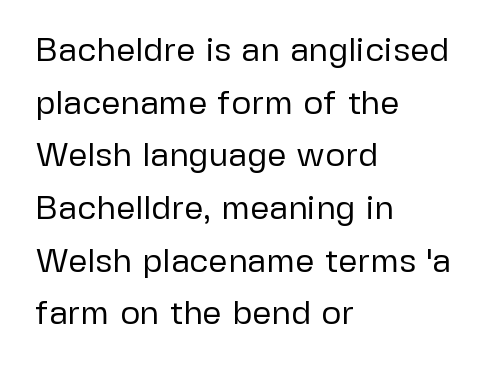
Q: Is the text bold? A: No.
Q: Is the text italic (slanted)? A: No, it is upright.
Q: Is the typeface a serif or a sans-serif typeface? A: Sans-serif.
Q: Is the text underlined? A: No.
Q: How is the paragraph aligned? A: Left-aligned.
Q: Is the spacing between letters normal or unusually wide? A: Normal.
Q: Is the spacing between lines tight, normal or loose? A: Normal.
Q: Width (condensed, normal, or wide)? A: Normal.
Q: Stroke contrast? A: Low.
Q: x-height? A: Medium.
Q: Monospaced? A: No.
